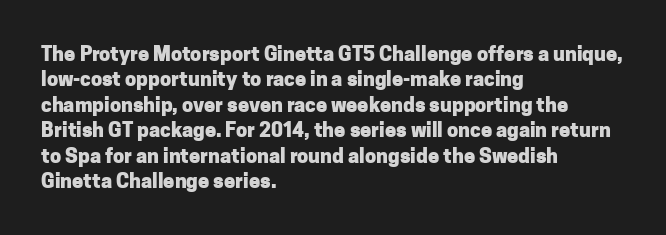
Characters follow at the spacing the type designer built in. What's the leading like? Ordinary, nothing unusual. Horizontal alignment here is leftward, the default for most running prose. The words here are not underlined. The typesetting leans heavy: a genuine bold.
